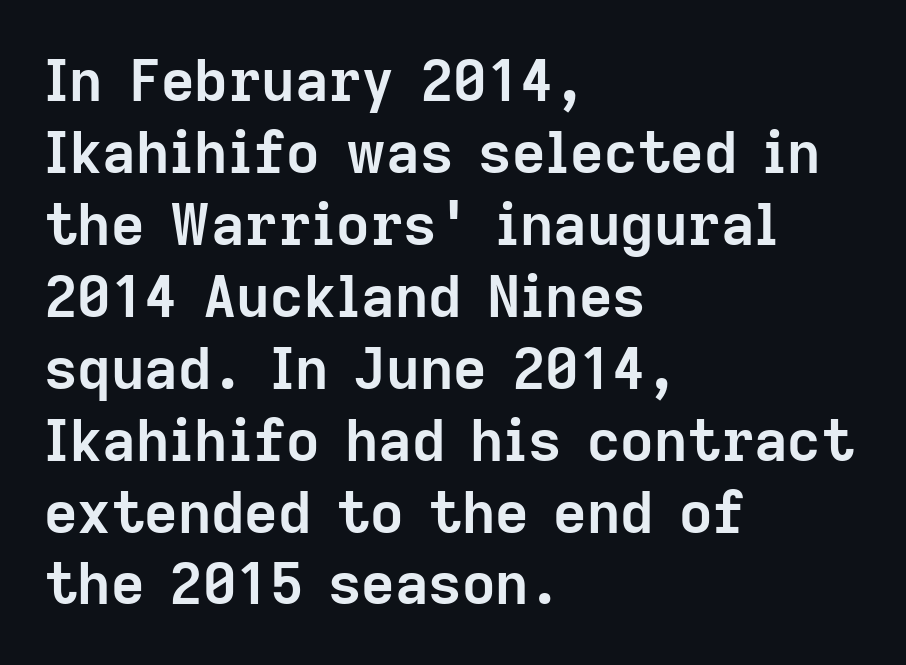
{"serif": "no", "italic": "no", "bold": "yes", "weight": "semibold", "width": "normal", "stroke_contrast": "low", "x_height": "medium", "monospaced": "no", "underline": "no", "align": "left", "line_spacing_ratio": 1.24, "letter_spacing": "normal", "letter_spacing_em": 0.0, "glyph_px": 58}
